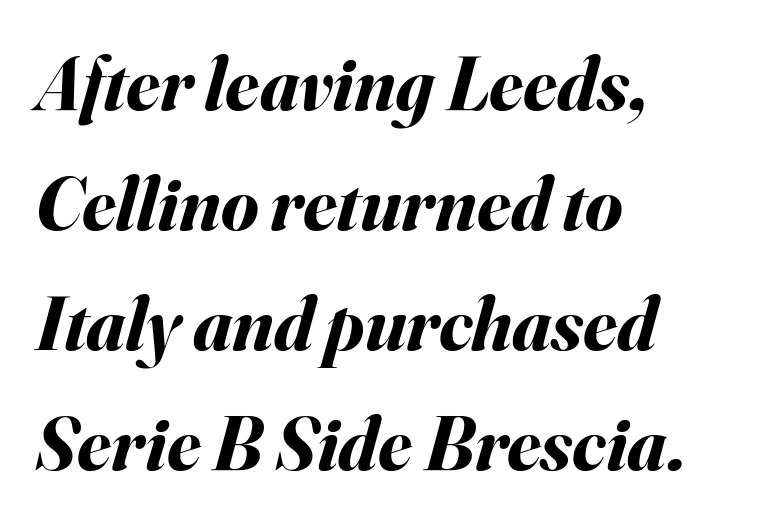
The paragraph has a hard left edge and a soft right edge. Each new line begins a customary step beneath the previous one. The gaps between neighbouring characters are ordinary and unremarkable. Notice how thick the strokes are: this is what a full bold looks like.
